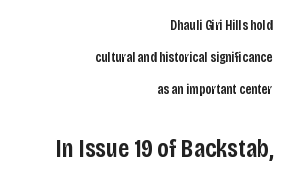
Q: Is the text bold? A: Semi-bold.
Q: Is the text italic (slanted)? A: No, it is upright.
Q: Is the text underlined? A: No.
Q: How is the paragraph aligned? A: Right-aligned.
Q: Is the spacing between letters normal or unusually wide? A: Normal.
Q: Is the spacing between lines tight, normal or loose? A: Loose.
Q: Which block of text is set in a larger size, the first (top) or the second (bottom)? A: The second (bottom) one.
